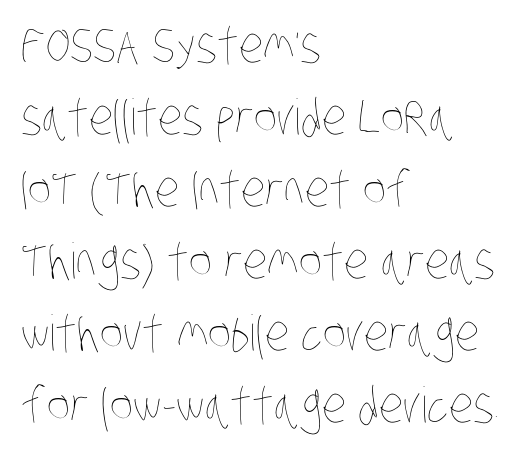
The image shows 49 px thin, condensed type; set left-aligned, normal line spacing (1.47x), normal letter spacing, not underlined; low stroke contrast and a large x-height.
